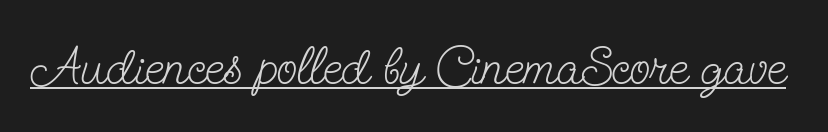
{"serif": "yes", "bold": "no", "weight": "light", "width": "condensed", "stroke_contrast": "low", "x_height": "small", "monospaced": "no", "underline": "yes", "letter_spacing": "normal", "letter_spacing_em": 0.0, "glyph_px": 54}
